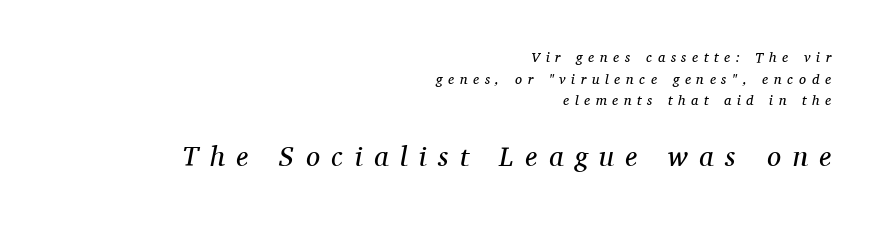
Observe the lean: these are italic letterforms. Here the second block reads like a headline and the first like body copy. One-word summary of the alignment: right. Each letter keeps its own natural width here, so spacing adapts to shape.
